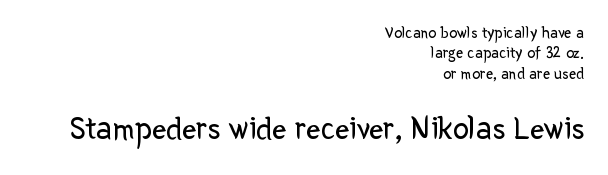
{"serif": "no", "italic": "no", "bold": "no", "weight": "regular", "width": "normal", "stroke_contrast": "low", "x_height": "medium", "monospaced": "no", "underline": "no", "align": "right", "line_spacing": "normal", "line_spacing_ratio": 1.28, "letter_spacing": "normal", "letter_spacing_em": 0.0, "larger_block": "second", "size_ratio": 2.0, "glyph_px": 32}
